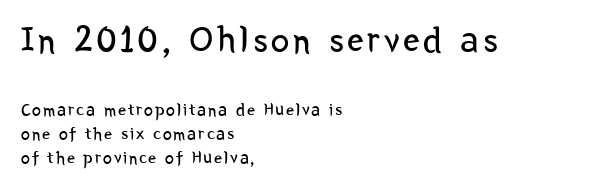
Caption: face not bold, strokes unweighted. If you drew a ruler down the left edge, every line would touch it. Is this a sans? Yes — the strokes have no serifs. The rendering uses natural spacing where letterforms have individual widths.
